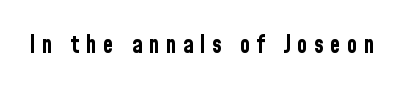
{"italic": "no", "bold": "yes", "underline": "no", "letter_spacing": "wide", "letter_spacing_em": 0.26, "glyph_px": 24}
